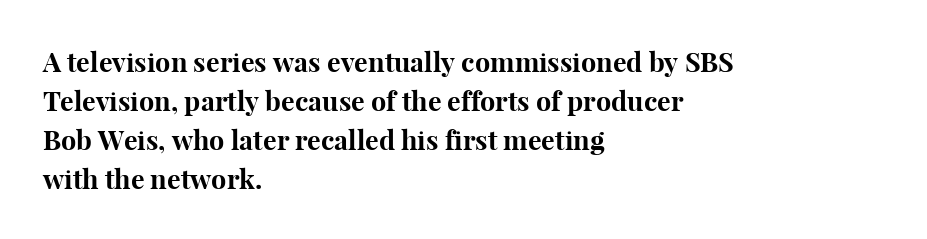
The image shows 27 px bold type, upright; set left-aligned, normal line spacing (1.45x), normal letter spacing, not underlined.
